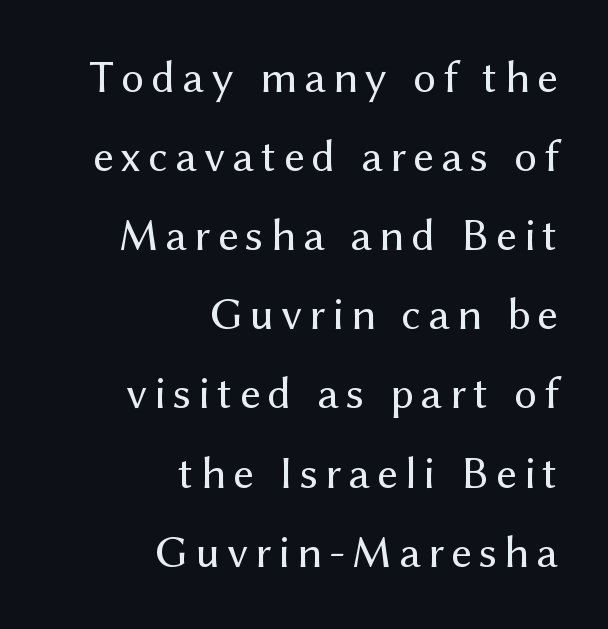
When letters stand straight like this, we call the style roman or upright. The rendering uses natural spacing where letterforms have individual widths. All the whitespace from short lines collects on the left. The font sits on the lighter half of the weight spectrum, regular included.
